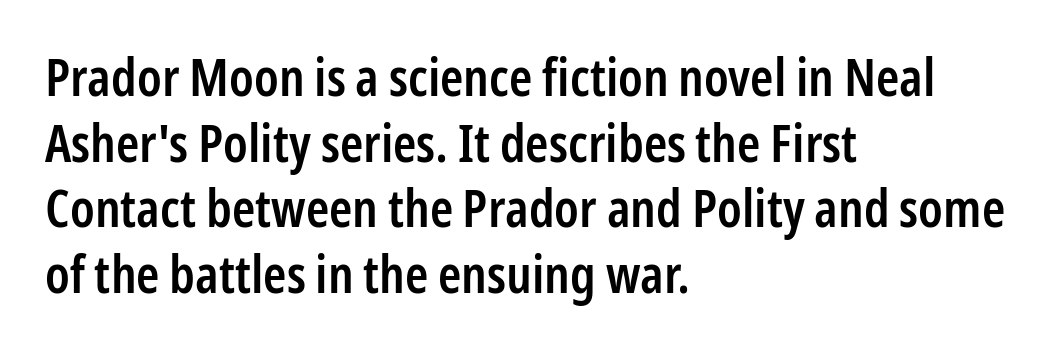
Q: Is the text bold? A: Semi-bold.
Q: Is the text italic (slanted)? A: No, it is upright.
Q: Is the typeface a serif or a sans-serif typeface? A: Sans-serif.
Q: Is the text underlined? A: No.
Q: How is the paragraph aligned? A: Left-aligned.
Q: Is the spacing between letters normal or unusually wide? A: Normal.
Q: Width (condensed, normal, or wide)? A: Condensed.
Q: Stroke contrast? A: Low.
Q: x-height? A: Medium.
Q: Monospaced? A: No.
